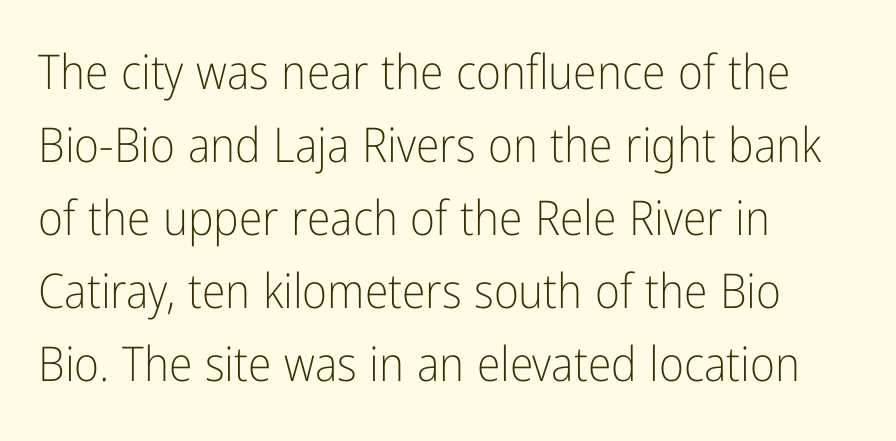
Q: Is the text bold? A: No.
Q: Is the text italic (slanted)? A: No, it is upright.
Q: Is the typeface a serif or a sans-serif typeface? A: Sans-serif.
Q: Is the text underlined? A: No.
Q: How is the paragraph aligned? A: Left-aligned.
Q: Is the spacing between letters normal or unusually wide? A: Normal.
Q: Is the spacing between lines tight, normal or loose? A: Normal.
Q: Width (condensed, normal, or wide)? A: Condensed.
Q: Stroke contrast? A: Low.
Q: x-height? A: Medium.
Q: Monospaced? A: No.
